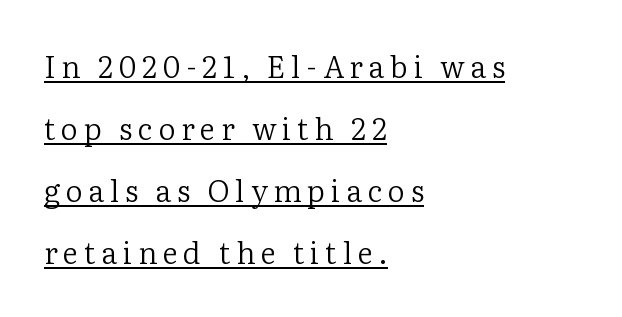
Q: Is the text bold? A: No.
Q: Is the text italic (slanted)? A: No, it is upright.
Q: Is the typeface a serif or a sans-serif typeface? A: Serif.
Q: Is the text underlined? A: Yes.
Q: How is the paragraph aligned? A: Left-aligned.
Q: Is the spacing between lines tight, normal or loose? A: Loose.
Q: Width (condensed, normal, or wide)? A: Normal.
Q: Stroke contrast? A: Low.
Q: x-height? A: Medium.
Q: Monospaced? A: No.
